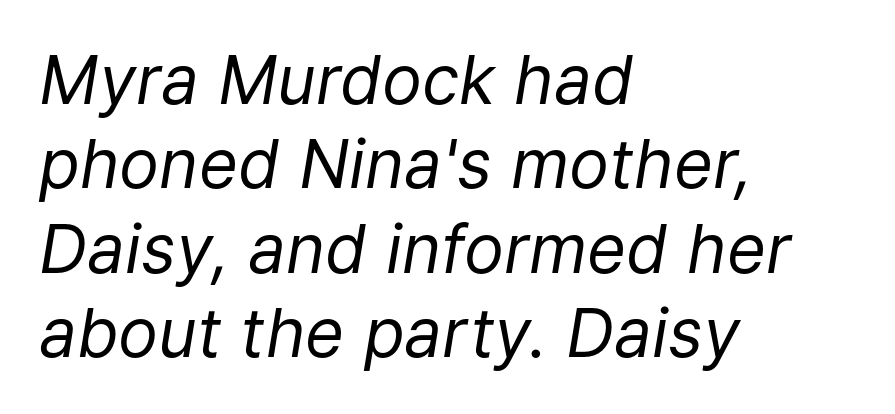
Quick note: underline off. The lines in this sample share a left origin and differ only in where they stop. Weight: regular or lighter. Does the leading feel generous? No, just average. Quick note: italic. You could not count columns in this text — the font is proportionally spaced.
